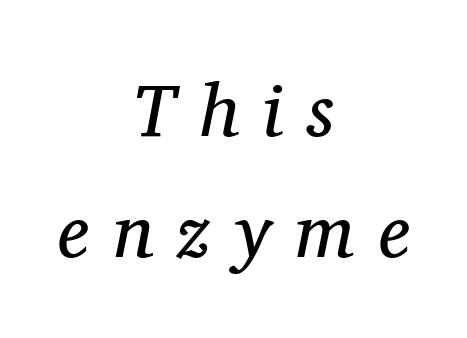
{"serif": "yes", "italic": "yes", "lean": "right", "slant_degrees": 11, "bold": "no", "weight": "regular", "width": "normal", "stroke_contrast": "medium", "x_height": "medium", "monospaced": "no", "underline": "no", "align": "center", "line_spacing": "normal", "line_spacing_ratio": 1.64, "letter_spacing": "wide", "letter_spacing_em": 0.33, "glyph_px": 74}
